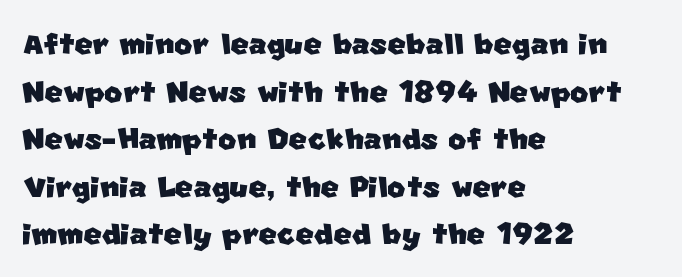
Tracking here is standard; glyphs follow each other at the usual distance. The space beneath each line is pristine and unruled. Left-aligned paragraph, ragged on the right. Looks like regular typesetting: each glyph gets only the width it needs. A typesetter would label this face a sans.
